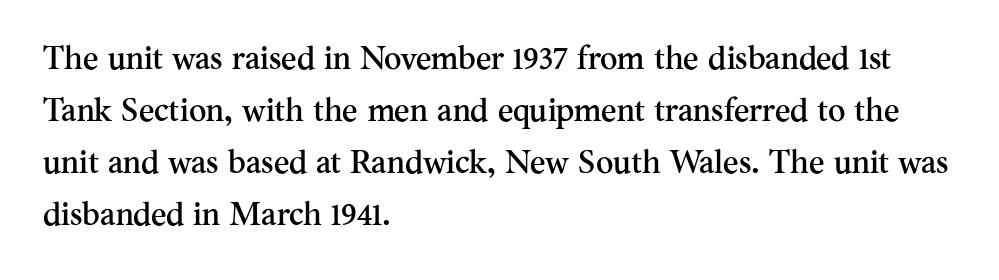
The image shows 33 px serif type, upright; set left-aligned, normal line spacing (1.58x), normal letter spacing, not underlined; medium stroke contrast and a small x-height.
